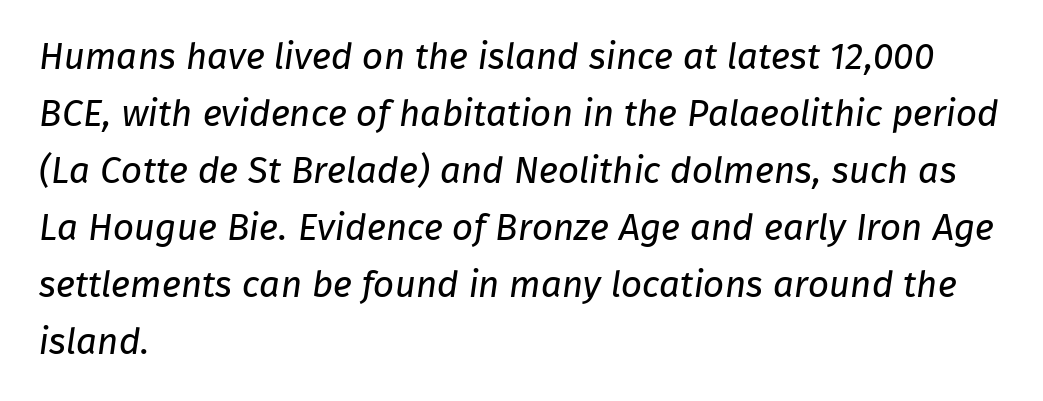
{"serif": "no", "bold": "no", "weight": "regular", "width": "normal", "stroke_contrast": "low", "x_height": "medium", "monospaced": "no", "underline": "no", "align": "left", "line_spacing": "normal", "line_spacing_ratio": 1.54, "letter_spacing": "normal", "letter_spacing_em": 0.0, "glyph_px": 37}
